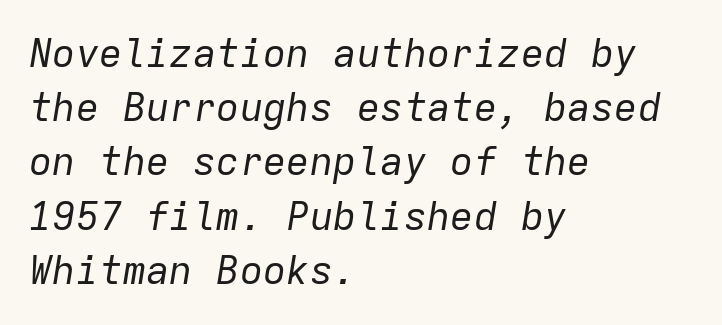
The image shows 39 px regular-weight type, italic (leaning right), monospaced; set left-aligned, normal line spacing (1.39x), normal letter spacing, not underlined; low stroke contrast and a medium x-height.
